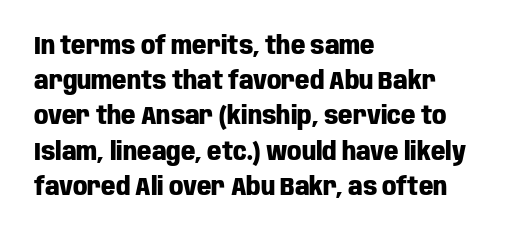
{"italic": "no", "bold": "yes", "underline": "no", "align": "left", "line_spacing": "normal", "line_spacing_ratio": 1.41, "letter_spacing": "normal", "letter_spacing_em": 0.0, "glyph_px": 25}
